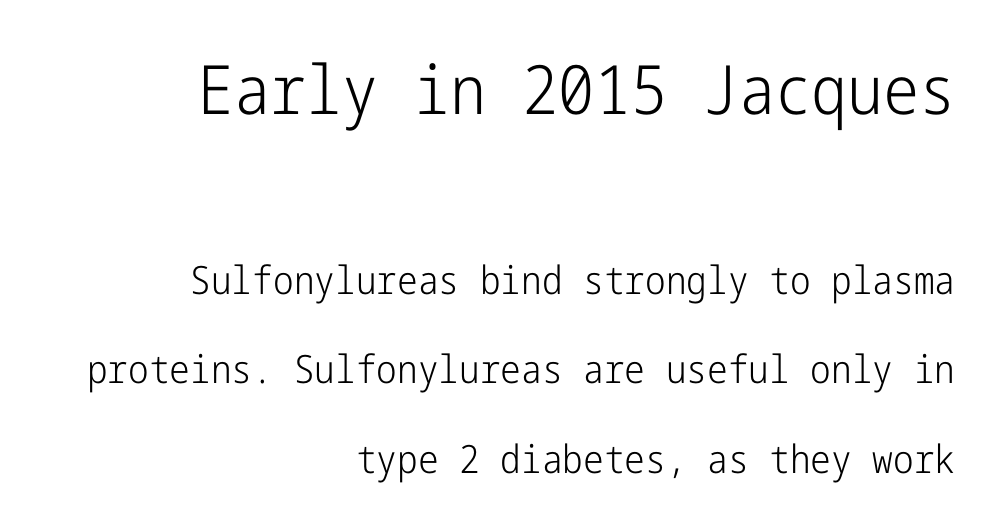
If you measured baseline to baseline, you'd find a long distance. Bigger letters appear in the top chunk; the bottom chunk is reduced. The string is rendered with underlining switched off. A student would call this right alignment; a typographer would say flush right, rag left.
